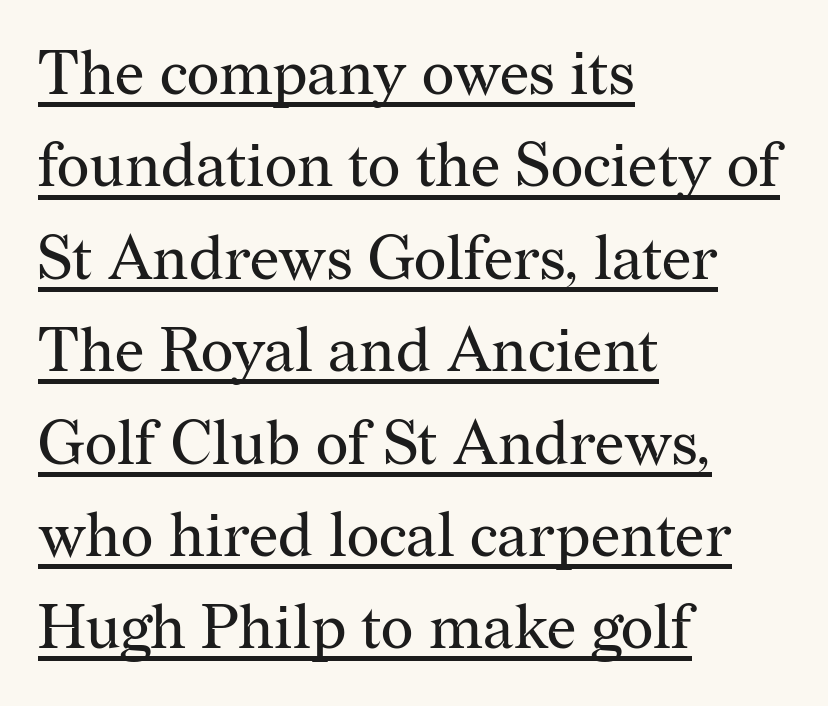
Q: Is the text bold? A: No.
Q: Is the text italic (slanted)? A: No, it is upright.
Q: Is the typeface a serif or a sans-serif typeface? A: Serif.
Q: Is the text underlined? A: Yes.
Q: How is the paragraph aligned? A: Left-aligned.
Q: Is the spacing between letters normal or unusually wide? A: Normal.
Q: Is the spacing between lines tight, normal or loose? A: Normal.
Q: Width (condensed, normal, or wide)? A: Normal.
Q: Stroke contrast? A: Medium.
Q: x-height? A: Medium.
Q: Monospaced? A: No.
